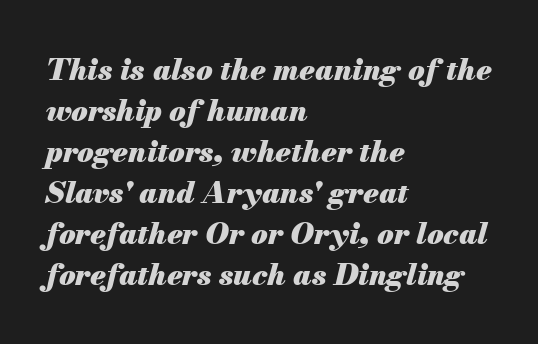
Q: Is the text bold? A: Yes.
Q: Is the text italic (slanted)? A: Yes, it leans right by about 13 degrees.
Q: Is the text underlined? A: No.
Q: How is the paragraph aligned? A: Left-aligned.
Q: Is the spacing between letters normal or unusually wide? A: Normal.
Q: Is the spacing between lines tight, normal or loose? A: Normal.
Q: Width (condensed, normal, or wide)? A: Normal.
Q: Stroke contrast? A: Medium.
Q: x-height? A: Small.
Q: Monospaced? A: No.
